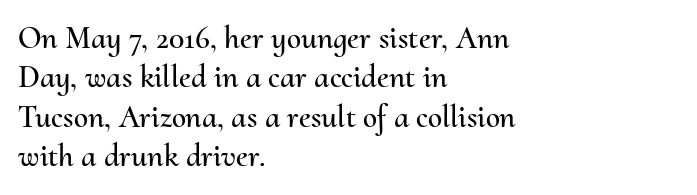
{"italic": "no", "width": "normal", "stroke_contrast": "medium", "x_height": "small", "monospaced": "no", "underline": "no", "align": "left", "line_spacing_ratio": 1.23, "letter_spacing": "normal", "letter_spacing_em": 0.0, "glyph_px": 32}
